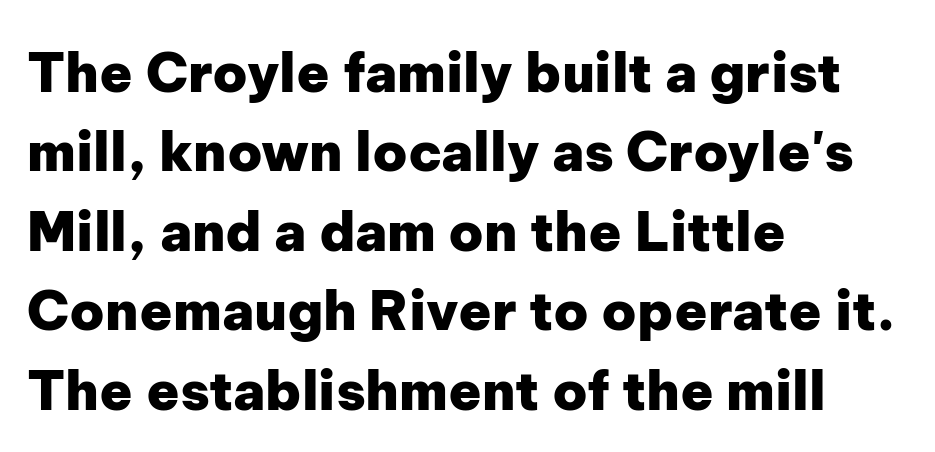
{"serif": "no", "italic": "no", "bold": "yes", "weight": "heavy", "width": "normal", "stroke_contrast": "low", "x_height": "medium", "monospaced": "no", "underline": "no", "align": "left", "line_spacing": "normal", "line_spacing_ratio": 1.47, "letter_spacing": "normal", "letter_spacing_em": 0.0, "glyph_px": 54}
